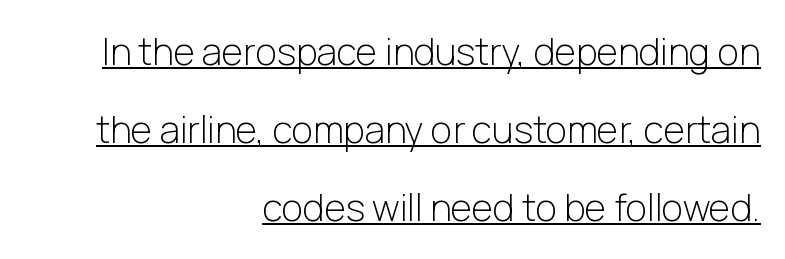
{"serif": "no", "italic": "no", "bold": "no", "weight": "light", "width": "normal", "stroke_contrast": "low", "x_height": "medium", "monospaced": "no", "underline": "yes", "align": "right", "line_spacing": "loose", "line_spacing_ratio": 2.11, "letter_spacing": "normal", "letter_spacing_em": 0.0, "glyph_px": 37}
